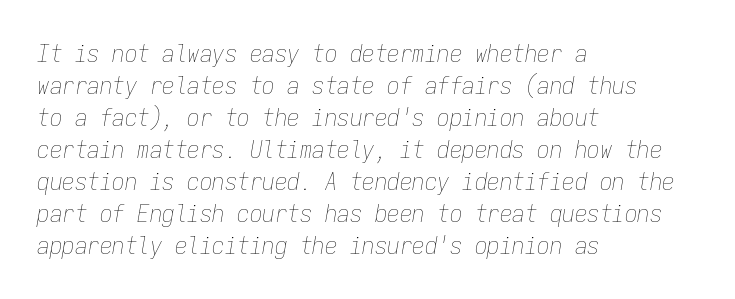
The image shows 25 px text type, italic (leaning right); set left-aligned, normal line spacing (1.28x), normal letter spacing, not underlined.
